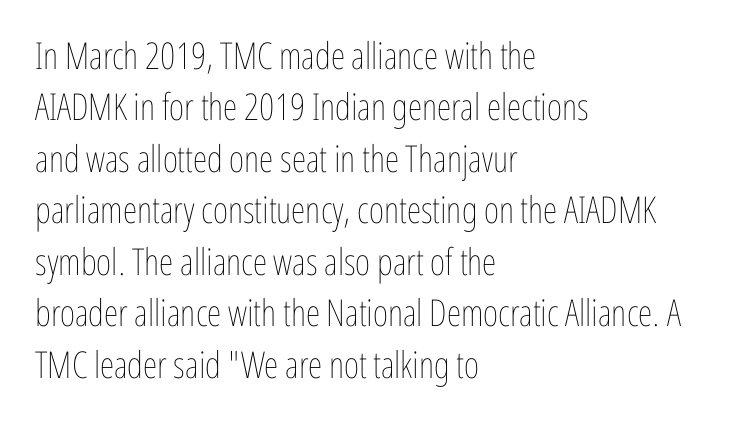
Q: Is the text bold? A: No.
Q: Is the text italic (slanted)? A: No, it is upright.
Q: Is the text underlined? A: No.
Q: How is the paragraph aligned? A: Left-aligned.
Q: Is the spacing between letters normal or unusually wide? A: Normal.
Q: Is the spacing between lines tight, normal or loose? A: Normal.
Q: Width (condensed, normal, or wide)? A: Condensed.
Q: Stroke contrast? A: Low.
Q: x-height? A: Medium.
Q: Monospaced? A: No.
